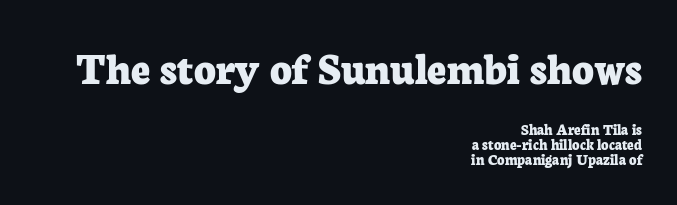
The image shows 47 px bold serif type, upright; set right-aligned, tight line spacing (0.96x), normal letter spacing, not underlined; the first (top) block is 2.94x larger; low stroke contrast and a medium x-height.
